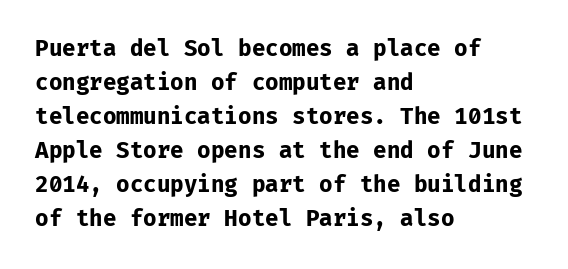
Underline: absent. Default kerning and tracking; the words read as compact shapes. Successive baselines arrive at the customary interval. You can tell it's not italic because the verticals are truly vertical. One-word summary of the alignment: left. These lines carry a lot of weight — the face is fully bold.
